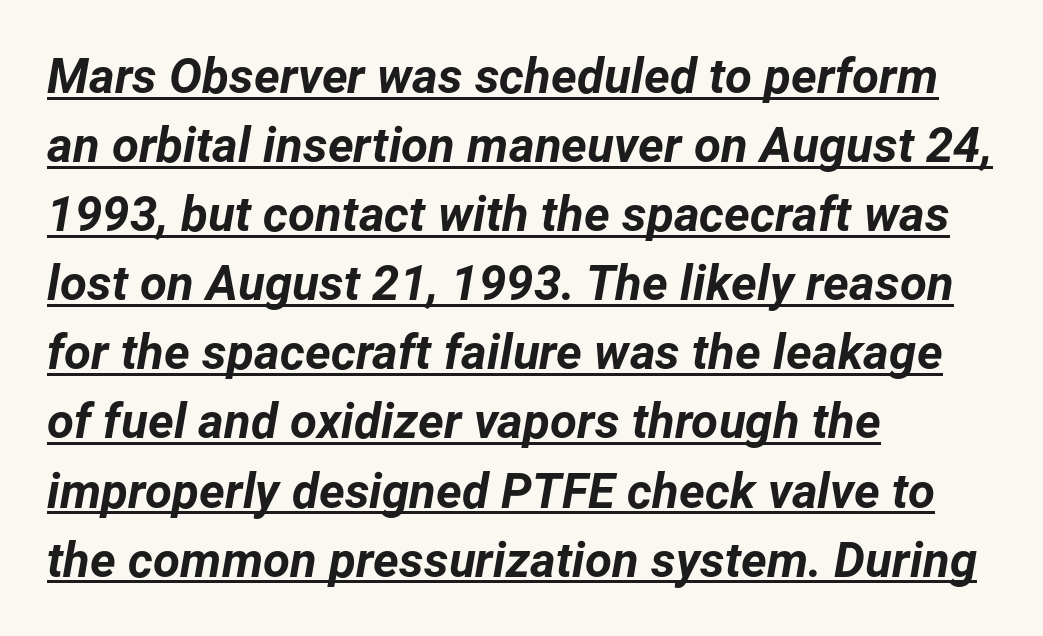
Quick note: italic. These lines sit exactly where default settings would place them. Underline: present. The rendering uses natural spacing where letterforms have individual widths.
